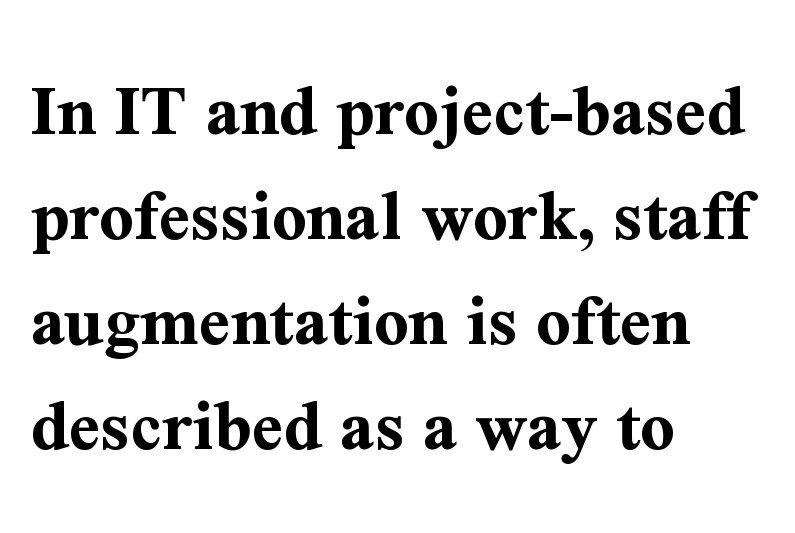
{"serif": "yes", "italic": "no", "bold": "yes", "weight": "bold", "width": "normal", "stroke_contrast": "medium", "x_height": "medium", "monospaced": "no", "underline": "no", "align": "left", "line_spacing": "normal", "line_spacing_ratio": 1.38, "letter_spacing": "normal", "letter_spacing_em": 0.0, "glyph_px": 76}
